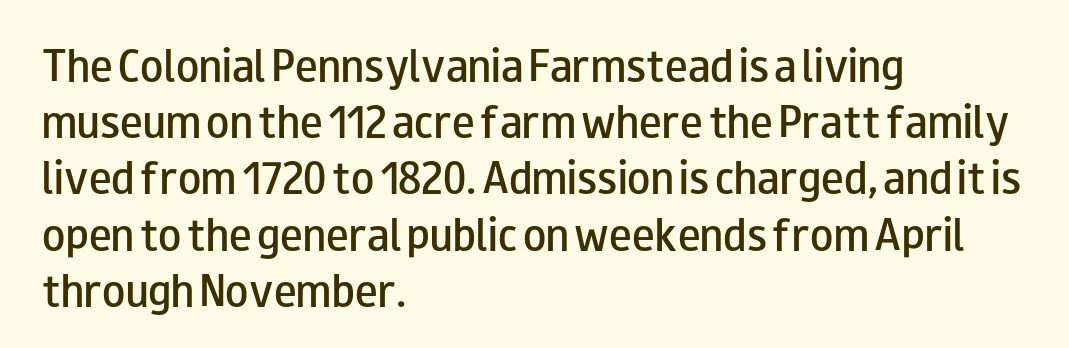
The image shows 38 px semibold, wide sans-serif type, upright; set left-aligned, normal line spacing (1.48x), normal letter spacing, not underlined; low stroke contrast and a small x-height.
